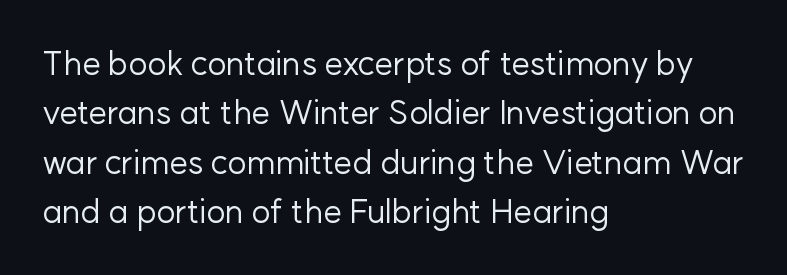
The image shows 33 px regular-weight sans-serif type, upright; set left-aligned, normal line spacing (1.5x), normal letter spacing, not underlined; low stroke contrast and a medium x-height.
